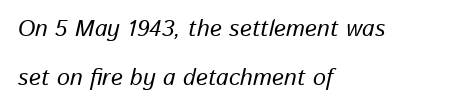
{"italic": "yes", "lean": "right", "slant_degrees": 13, "underline": "no", "align": "left", "line_spacing": "loose", "line_spacing_ratio": 2.14, "letter_spacing": "normal", "letter_spacing_em": 0.0, "glyph_px": 23}
